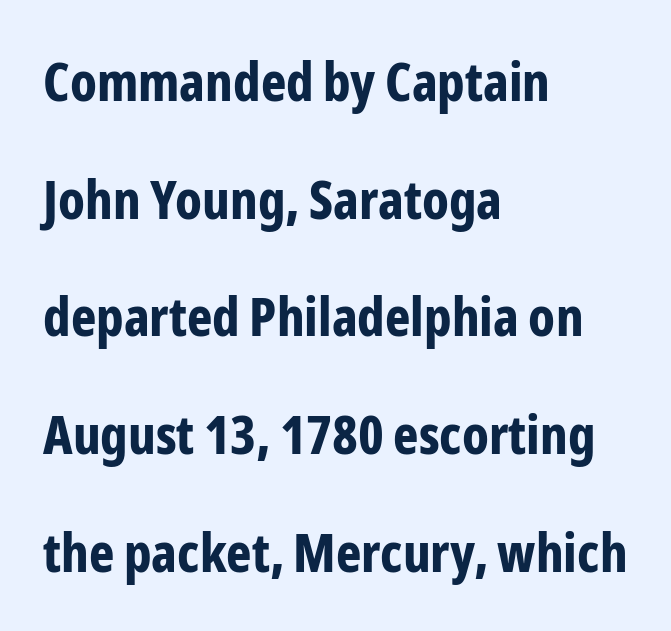
{"serif": "no", "italic": "no", "bold": "yes", "weight": "bold", "width": "condensed", "stroke_contrast": "low", "x_height": "medium", "monospaced": "no", "underline": "no", "align": "left", "line_spacing": "loose", "line_spacing_ratio": 2.18, "letter_spacing": "normal", "letter_spacing_em": 0.0, "glyph_px": 54}
